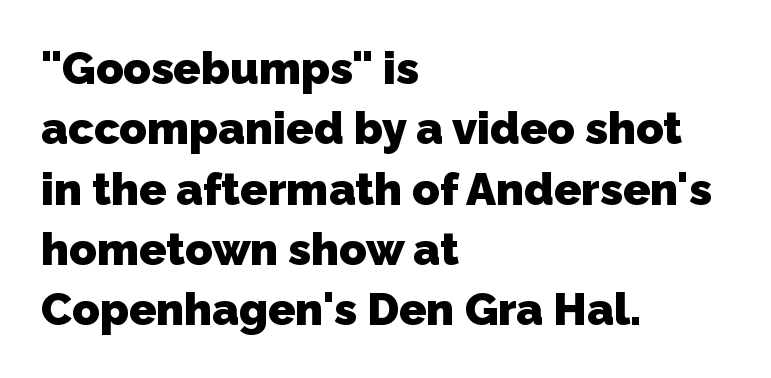
Q: Is the text bold? A: Yes.
Q: Is the typeface a serif or a sans-serif typeface? A: Sans-serif.
Q: Is the text underlined? A: No.
Q: How is the paragraph aligned? A: Left-aligned.
Q: Is the spacing between letters normal or unusually wide? A: Normal.
Q: Is the spacing between lines tight, normal or loose? A: Normal.
Q: Width (condensed, normal, or wide)? A: Normal.
Q: Stroke contrast? A: Low.
Q: x-height? A: Medium.
Q: Monospaced? A: No.
